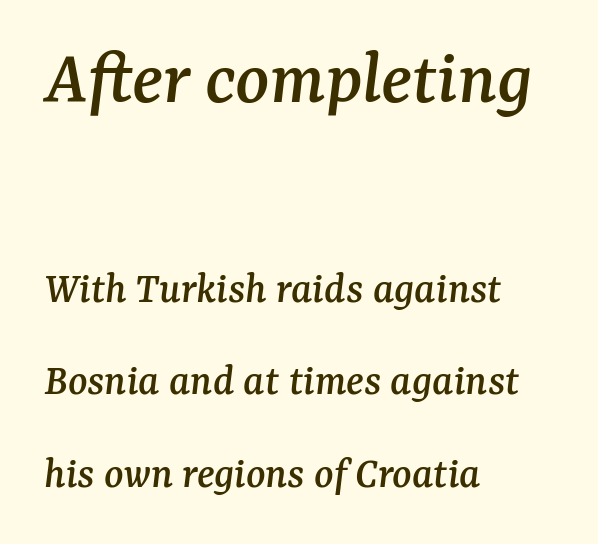
The image shows 79 px serif type, italic (leaning right); set left-aligned, loose line spacing (2.05x), normal letter spacing, not underlined; the first (top) block is 1.76x larger; medium stroke contrast and a medium x-height.
